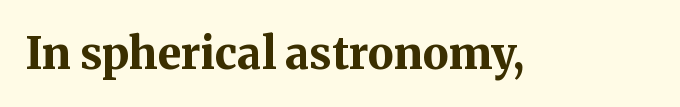
Q: Is the text bold? A: Yes.
Q: Is the text italic (slanted)? A: No, it is upright.
Q: Is the typeface a serif or a sans-serif typeface? A: Serif.
Q: Is the text underlined? A: No.
Q: Is the spacing between letters normal or unusually wide? A: Normal.
Q: Width (condensed, normal, or wide)? A: Normal.
Q: Stroke contrast? A: Medium.
Q: x-height? A: Medium.
Q: Monospaced? A: No.
